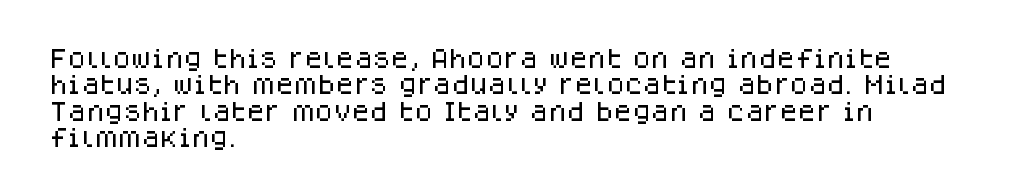
Is there much room between lines? A standard amount, neither cramped nor airy. The line texture is even and compact thanks to regular tracking. In terms of posture, this sample is upright. The paragraph has a hard left edge and a soft right edge. The strip under each line holds only bare page.
